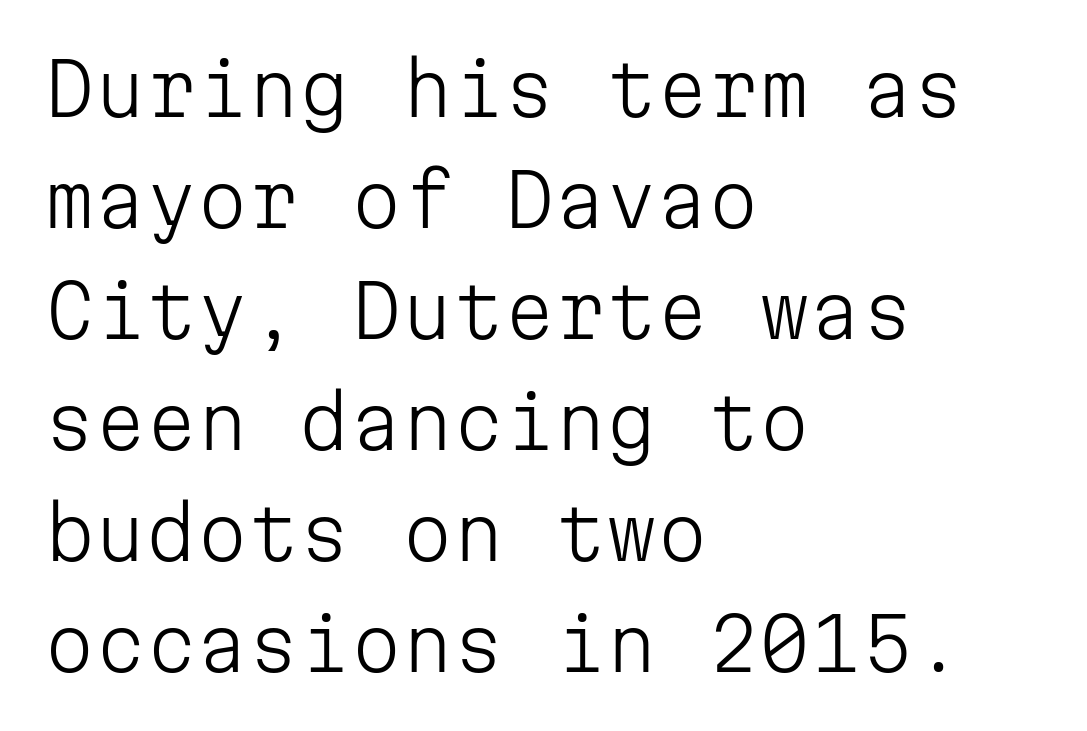
Q: Is the text bold? A: No.
Q: Is the text italic (slanted)? A: No, it is upright.
Q: Is the typeface a serif or a sans-serif typeface? A: Sans-serif.
Q: Is the text underlined? A: No.
Q: How is the paragraph aligned? A: Left-aligned.
Q: Is the spacing between letters normal or unusually wide? A: Normal.
Q: Is the spacing between lines tight, normal or loose? A: Normal.
Q: Width (condensed, normal, or wide)? A: Normal.
Q: Stroke contrast? A: Low.
Q: x-height? A: Medium.
Q: Monospaced? A: Yes.
